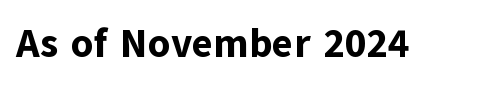
The image shows 40 px bold sans-serif type, upright; set normal letter spacing, not underlined; low stroke contrast and a medium x-height.
